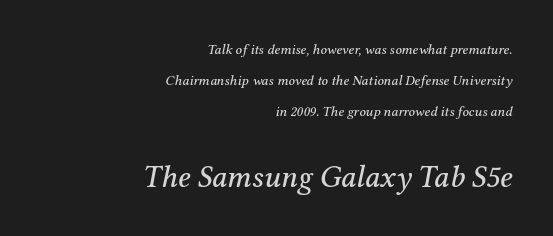
The composition opens small and finishes big. Alignment: flush right. This sample has the flowing, uneven cadence of proportional lettering. If you drew a line through each stem, it would be angled.
